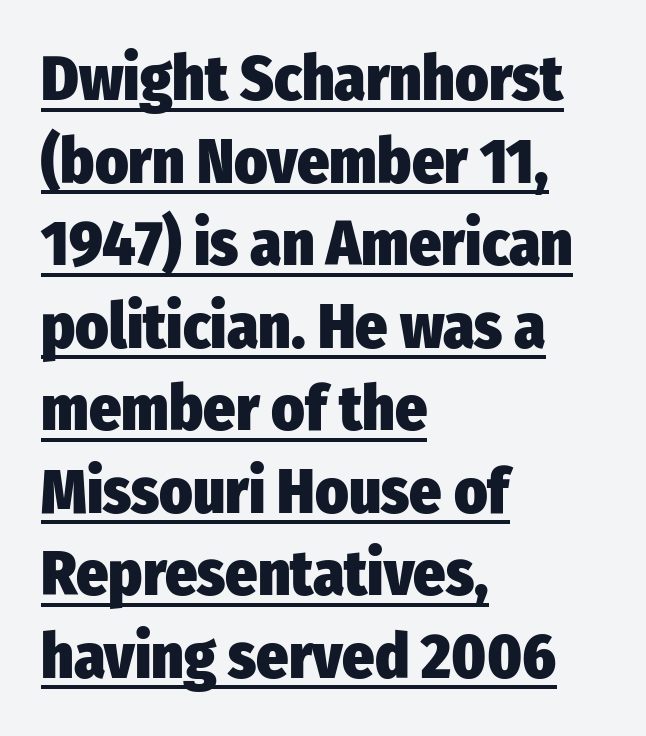
{"serif": "no", "italic": "no", "bold": "yes", "weight": "heavy", "width": "condensed", "stroke_contrast": "low", "x_height": "medium", "monospaced": "no", "underline": "yes", "align": "left", "line_spacing": "normal", "line_spacing_ratio": 1.31, "letter_spacing": "normal", "letter_spacing_em": 0.0, "glyph_px": 63}
